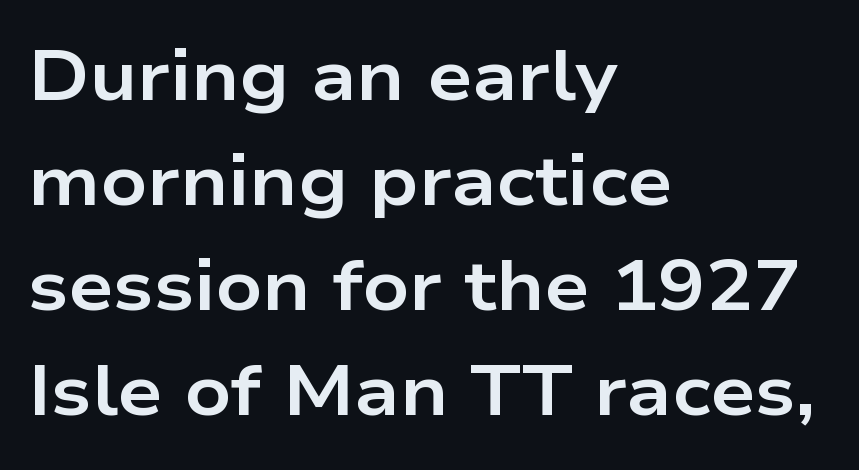
Q: Is the text bold? A: Yes.
Q: Is the text italic (slanted)? A: No, it is upright.
Q: Is the typeface a serif or a sans-serif typeface? A: Sans-serif.
Q: Is the text underlined? A: No.
Q: How is the paragraph aligned? A: Left-aligned.
Q: Is the spacing between letters normal or unusually wide? A: Normal.
Q: Is the spacing between lines tight, normal or loose? A: Normal.
Q: Width (condensed, normal, or wide)? A: Wide.
Q: Stroke contrast? A: Low.
Q: x-height? A: Medium.
Q: Monospaced? A: No.
